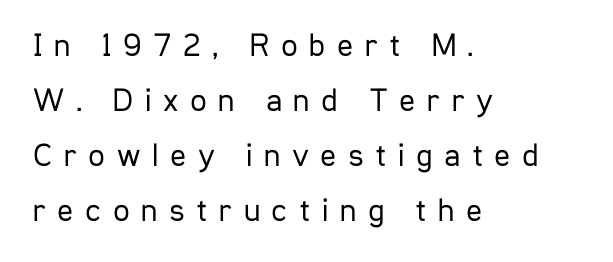
Here the designer chose a conventional face with non-uniform glyph widths. A typesetter would call this leading conventional body-copy spacing. Each line starts at the same left margin while the right side varies. The letters carry no serifs — their stems end cleanly without finishing strokes. The horizontal fit of the characters is loose and conspicuously gappy. Each row of text sits above clean, open space.
